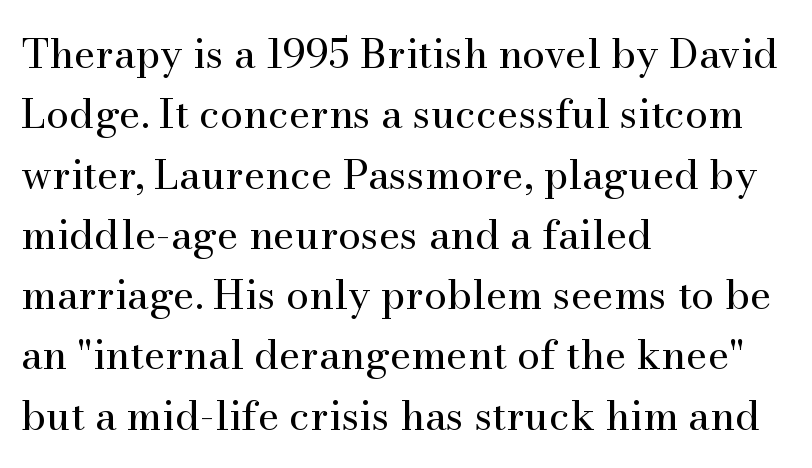
The image shows 41 px regular-weight serif type, upright; set left-aligned, normal line spacing (1.47x), normal letter spacing, not underlined; medium stroke contrast and a small x-height.
